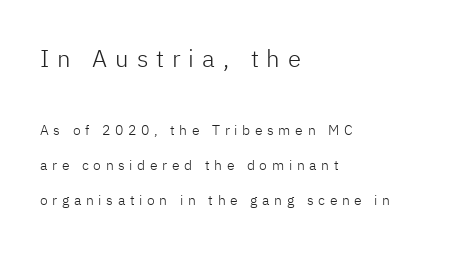
The image shows 24 px text type, upright; set left-aligned, loose line spacing (2.49x), unusually wide letter spacing (+0.33 em), not underlined; the first (top) block is 1.71x larger.
